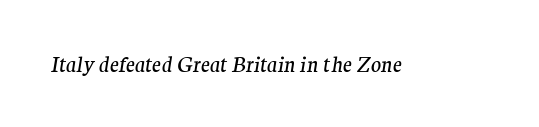
Rendered with sloped, italic letterforms. Letter spacing: default. Caption: face not bold, strokes unweighted. The specimen omits any rule beneath the text block's lines.
